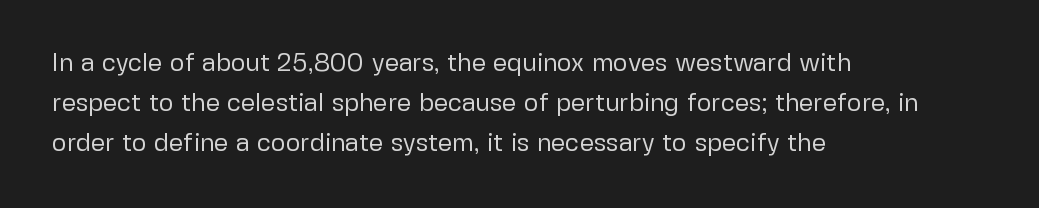
{"italic": "no", "bold": "no", "underline": "no", "align": "left", "line_spacing": "normal", "line_spacing_ratio": 1.6, "letter_spacing": "normal", "letter_spacing_em": 0.0, "glyph_px": 25}
